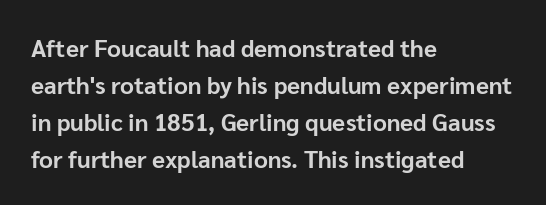
{"italic": "no", "bold": "yes", "underline": "no", "align": "left", "line_spacing": "normal", "line_spacing_ratio": 1.54, "letter_spacing": "normal", "letter_spacing_em": 0.0, "glyph_px": 24}
